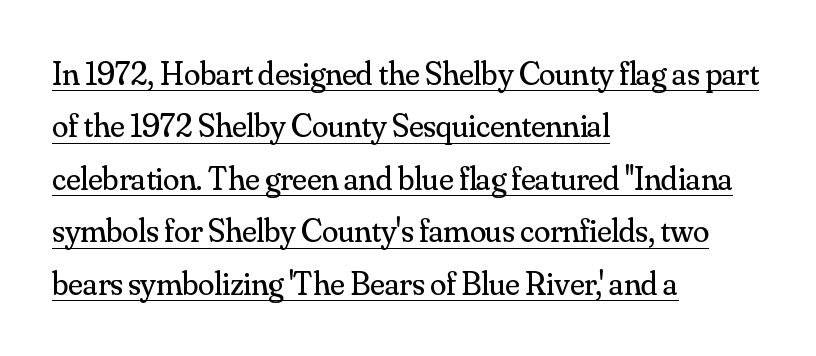
{"serif": "yes", "italic": "no", "bold": "no", "weight": "regular", "width": "normal", "stroke_contrast": "medium", "x_height": "small", "monospaced": "no", "underline": "yes", "align": "left", "line_spacing": "normal", "line_spacing_ratio": 1.59, "letter_spacing": "normal", "letter_spacing_em": 0.0, "glyph_px": 33}
